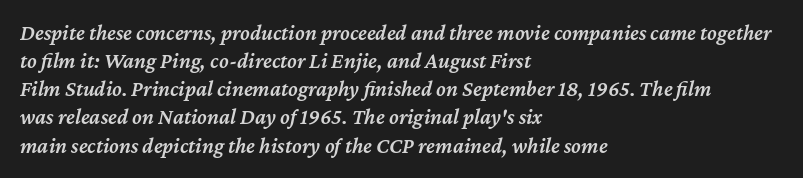
The image shows 22 px text type, italic (leaning right); set left-aligned, normal line spacing (1.28x), normal letter spacing, not underlined.
